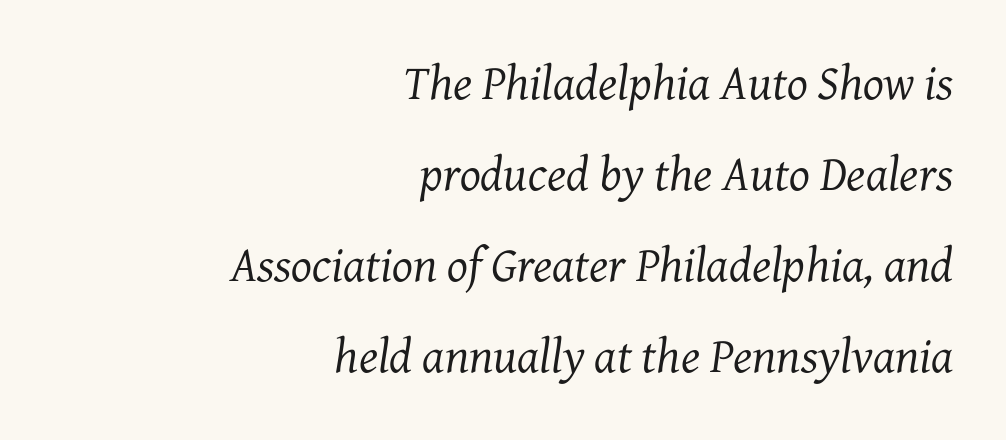
The passage shown is typed in a proportional face where columns would drift. The type is set solid horizontally, with unmodified tracking. No letter is thick-stroked: the sample isn't bold. The font family rendered here belongs to the serif group. The ragged edge is on the left, which tells us the setting is flush right.
